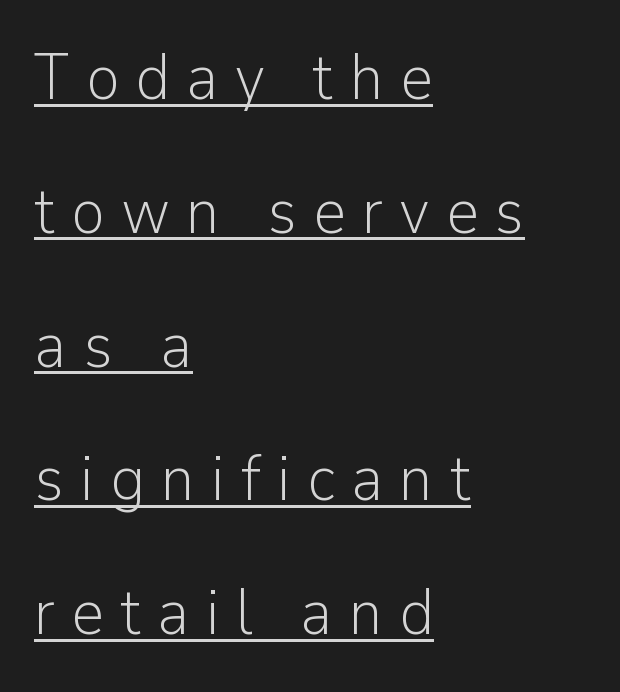
{"serif": "no", "italic": "no", "bold": "no", "weight": "light", "width": "normal", "stroke_contrast": "low", "x_height": "medium", "monospaced": "no", "underline": "yes", "align": "left", "line_spacing": "loose", "line_spacing_ratio": 2.09, "letter_spacing": "wide", "letter_spacing_em": 0.25, "glyph_px": 64}
